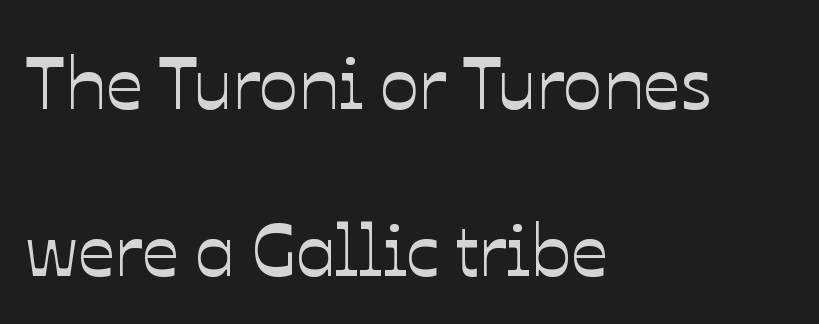
Q: Is the text italic (slanted)? A: No, it is upright.
Q: Is the text underlined? A: No.
Q: How is the paragraph aligned? A: Left-aligned.
Q: Is the spacing between letters normal or unusually wide? A: Normal.
Q: Is the spacing between lines tight, normal or loose? A: Loose.
Q: Width (condensed, normal, or wide)? A: Normal.
Q: Stroke contrast? A: Low.
Q: x-height? A: Medium.
Q: Monospaced? A: No.
